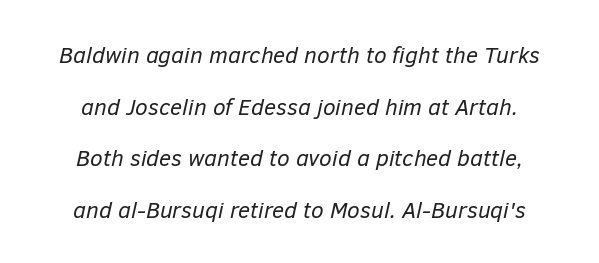
The image shows 23 px text type, italic (leaning right); set loose line spacing (2.24x), normal letter spacing, not underlined.
